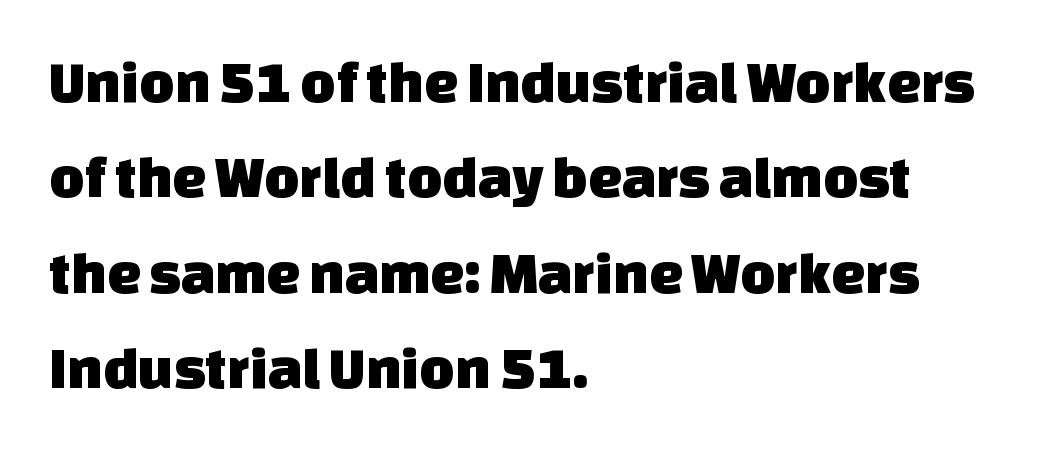
The letters advance in unequal steps, a hallmark of proportional type. Unlike a traditional serif, this face leaves its strokes unadorned. Just letters on the line, the space beneath them empty. Interline gaps are of average width in this sample.
